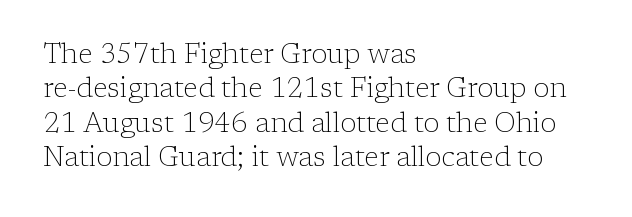
The letterforms sit at book weight or below. Honestly, the letter spacing is just normal — you wouldn't notice it. The type sits square on the baseline with zero lean. Unmarked baselines from the first word to the last. The text block is weighted toward the left margin, trailing off unevenly rightward. The designer left line spacing at the default.
